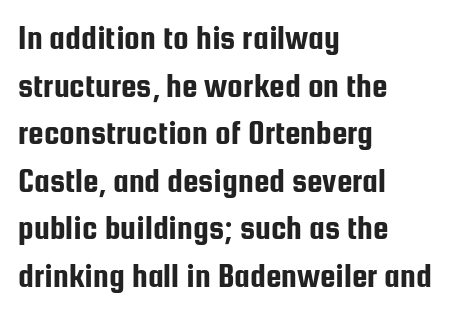
The letters sit at their default tracking, neither squeezed nor spread. Line spacing here is normal. Underlining? Definitely not there. Nope, no serifs anywhere on these letters.
